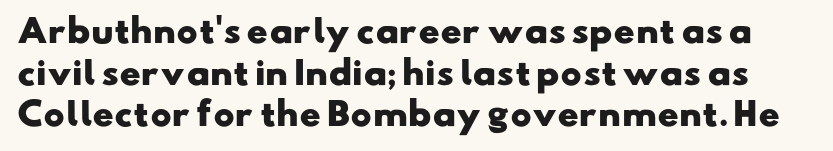
Q: Is the text bold? A: Yes.
Q: Is the typeface a serif or a sans-serif typeface? A: Sans-serif.
Q: Is the text underlined? A: No.
Q: Is the spacing between letters normal or unusually wide? A: Normal.
Q: Is the spacing between lines tight, normal or loose? A: Normal.
Q: Width (condensed, normal, or wide)? A: Wide.
Q: Stroke contrast? A: Low.
Q: x-height? A: Small.
Q: Monospaced? A: No.
